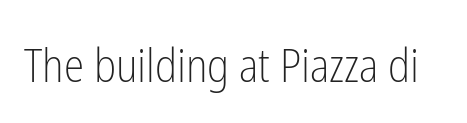
You can tell from the bare stems that sans-serif type was used. Stems here are at most as thick as an everyday book face. Italic: no, the glyphs are upright roman. Honestly, there is no underline to notice here at all.
